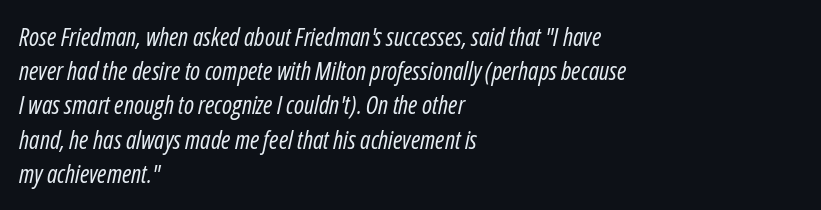
Does the leading feel generous? No, just average. Underline: absent. Students, note that the glyphs here touch the page at normal intervals. A student would call this left alignment; a typographer would say flush left, rag right.
